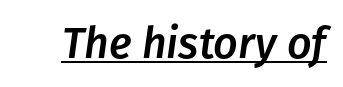
Q: Is the text italic (slanted)? A: Yes, it leans right by about 8 degrees.
Q: Is the text underlined? A: Yes.
Q: Is the spacing between letters normal or unusually wide? A: Normal.
Q: Width (condensed, normal, or wide)? A: Normal.
Q: Stroke contrast? A: Low.
Q: x-height? A: Medium.
Q: Monospaced? A: No.
